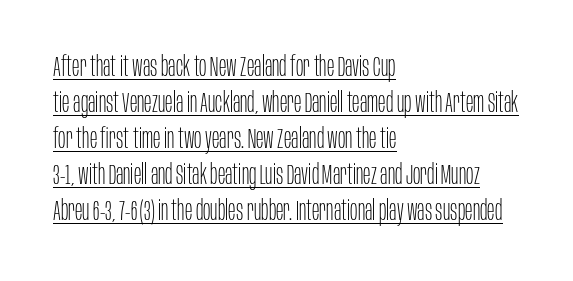
The image shows 28 px thin, condensed sans-serif type, upright; set left-aligned, normal line spacing (1.29x), normal letter spacing, underlined; low stroke contrast and a large x-height.
